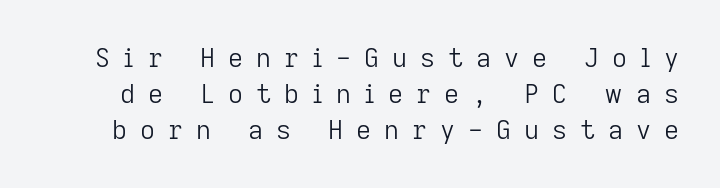
Q: Is the text bold? A: No.
Q: Is the text italic (slanted)? A: No, it is upright.
Q: Is the text underlined? A: No.
Q: Is the spacing between letters normal or unusually wide? A: Unusually wide.
Q: Is the spacing between lines tight, normal or loose? A: Normal.
